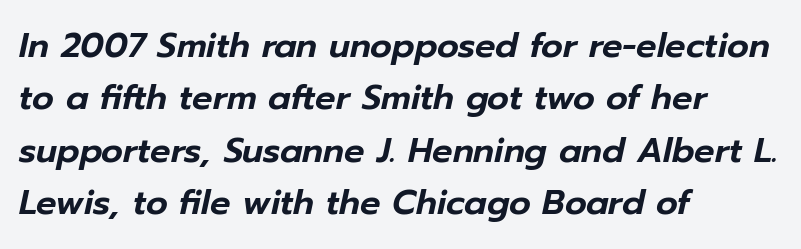
The image shows 34 px text type, italic (leaning right); set left-aligned, normal line spacing (1.54x), normal letter spacing, not underlined; low stroke contrast and a medium x-height.
